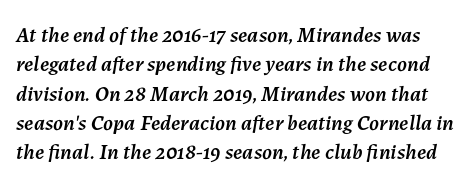
Q: Is the text italic (slanted)? A: Yes, it leans right by about 7 degrees.
Q: Is the text underlined? A: No.
Q: Is the spacing between letters normal or unusually wide? A: Normal.
Q: Is the spacing between lines tight, normal or loose? A: Normal.
